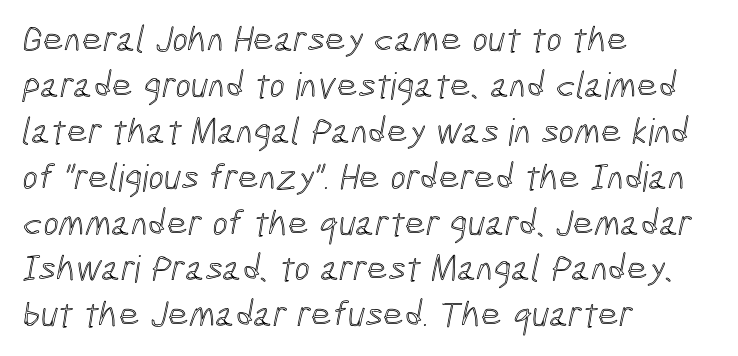
The image shows 37 px condensed type; set left-aligned, line spacing 1.24x, normal letter spacing, not underlined; a medium x-height.
